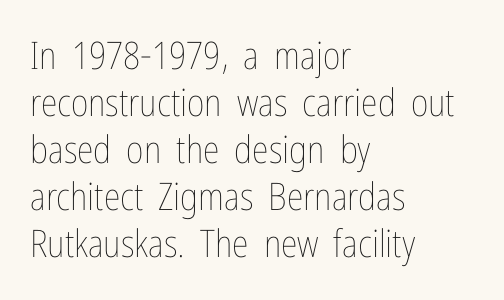
The image shows 38 px thin, condensed type, upright; set left-aligned, line spacing 1.24x, normal letter spacing, not underlined; low stroke contrast and a medium x-height.
